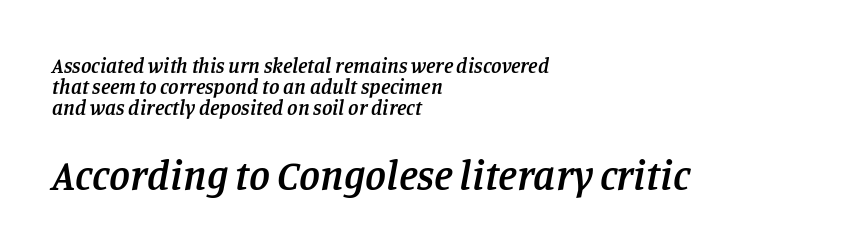
{"serif": "yes", "italic": "yes", "lean": "right", "slant_degrees": 11, "bold": "semi", "weight": "semibold", "width": "normal", "stroke_contrast": "low", "x_height": "large", "monospaced": "no", "underline": "no", "align": "left", "line_spacing": "tight", "line_spacing_ratio": 0.99, "letter_spacing": "normal", "letter_spacing_em": 0.0, "larger_block": "second", "size_ratio": 2.0, "glyph_px": 42}
